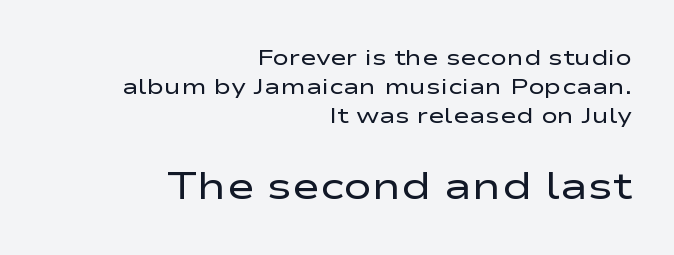
Nobody touched the tracking dial on this one. Every stem runs plumb, perpendicular to the baseline. Think of a printed novel: that variable character pitch is what you see here. The more generous point size was reserved for the lower chunk.
